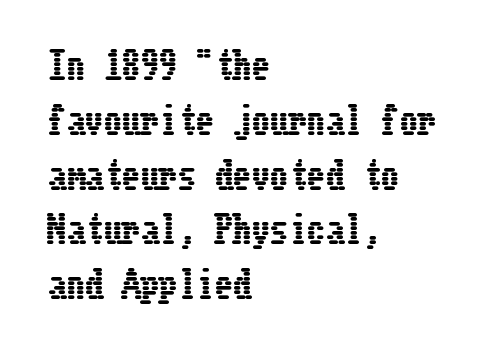
Q: Is the text italic (slanted)? A: No, it is upright.
Q: Is the text underlined? A: No.
Q: How is the paragraph aligned? A: Left-aligned.
Q: Is the spacing between letters normal or unusually wide? A: Normal.
Q: Is the spacing between lines tight, normal or loose? A: Normal.
Q: Width (condensed, normal, or wide)? A: Condensed.
Q: Stroke contrast? A: Low.
Q: x-height? A: Medium.
